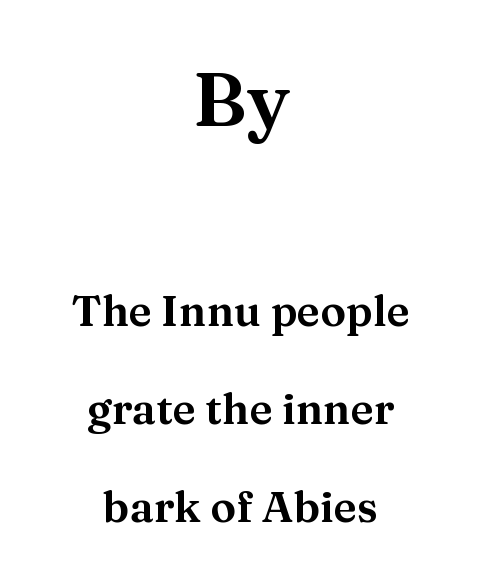
A great deal of white space separates one row of letters from the next. Visually, the top section dominates because its glyphs are scaled up. Observe the serifs anchoring each vertical stroke in this sample. The passage shown is typed in a proportional face where columns would drift. Beneath every word, the page is bare.
